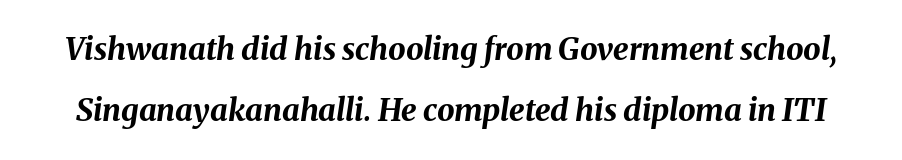
Q: Is the text bold? A: Yes.
Q: Is the text italic (slanted)? A: Yes, it leans right by about 8 degrees.
Q: Is the text underlined? A: No.
Q: Is the spacing between letters normal or unusually wide? A: Normal.
Q: Is the spacing between lines tight, normal or loose? A: Loose.
Q: Width (condensed, normal, or wide)? A: Normal.
Q: Stroke contrast? A: Medium.
Q: x-height? A: Medium.
Q: Monospaced? A: No.
